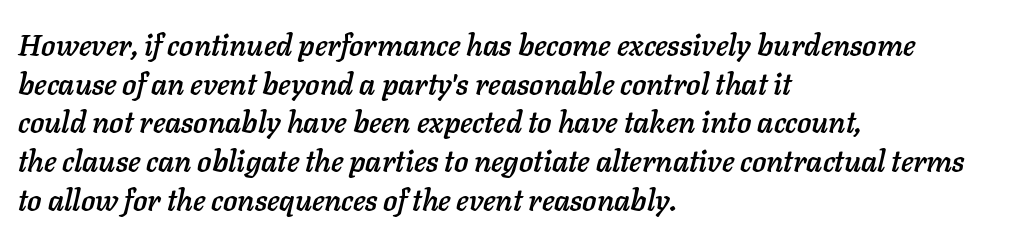
The image shows 30 px text type, italic (leaning right); set left-aligned, normal line spacing (1.29x), normal letter spacing, not underlined; low stroke contrast and a medium x-height.
